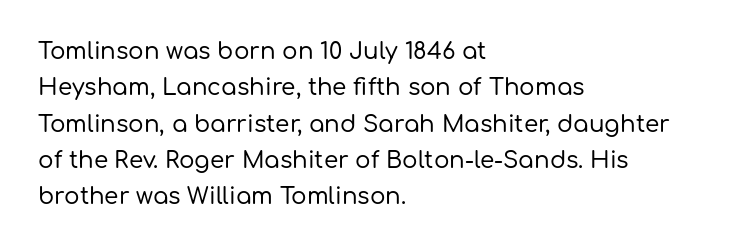
{"italic": "no", "underline": "no", "align": "left", "line_spacing": "normal", "line_spacing_ratio": 1.58, "letter_spacing": "normal", "letter_spacing_em": 0.0, "glyph_px": 23}
